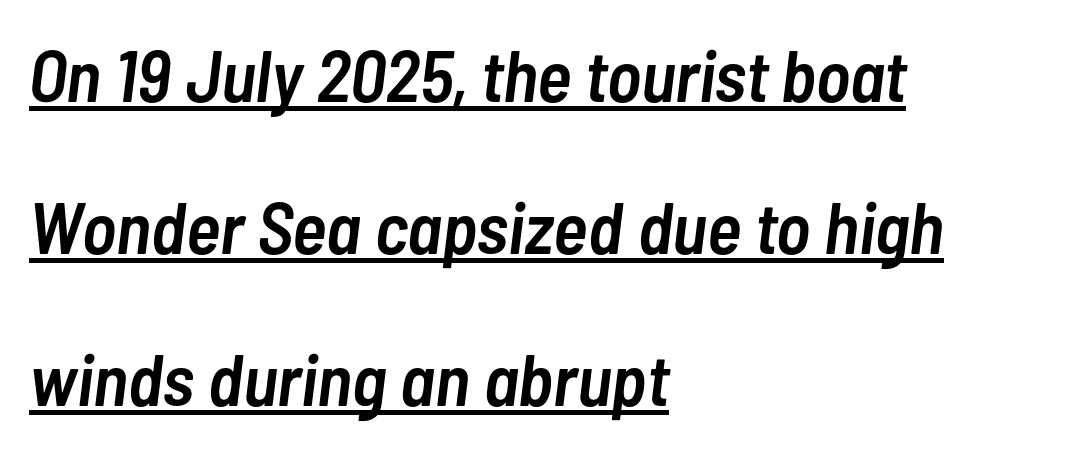
Q: Is the text bold? A: Semi-bold.
Q: Is the text italic (slanted)? A: Yes, it leans right by about 7 degrees.
Q: Is the text underlined? A: Yes.
Q: How is the paragraph aligned? A: Left-aligned.
Q: Is the spacing between letters normal or unusually wide? A: Normal.
Q: Is the spacing between lines tight, normal or loose? A: Loose.
Q: Width (condensed, normal, or wide)? A: Condensed.
Q: Stroke contrast? A: Low.
Q: x-height? A: Medium.
Q: Monospaced? A: No.
